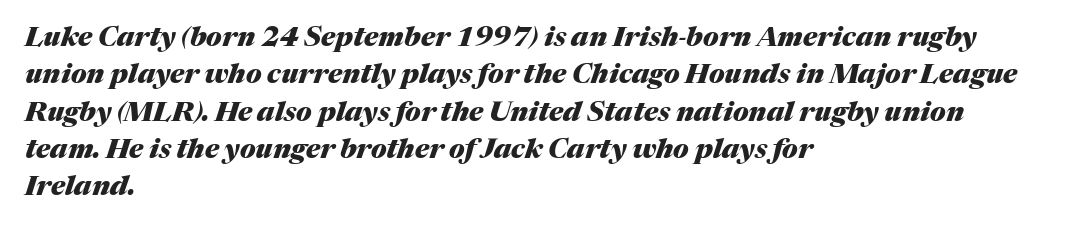
Q: Is the text bold? A: Yes.
Q: Is the text italic (slanted)? A: Yes, it leans right by about 17 degrees.
Q: Is the text underlined? A: No.
Q: How is the paragraph aligned? A: Left-aligned.
Q: Is the spacing between letters normal or unusually wide? A: Normal.
Q: Is the spacing between lines tight, normal or loose? A: Normal.
